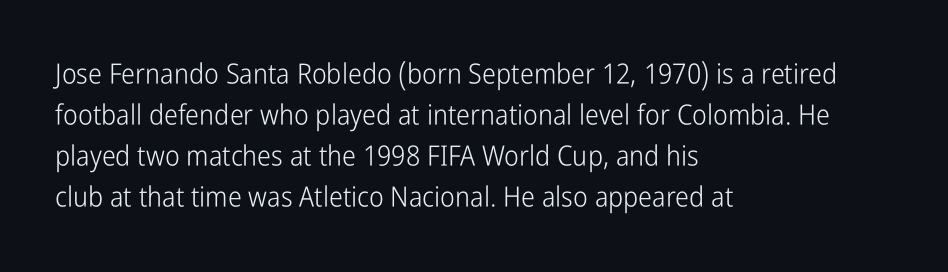
{"serif": "no", "italic": "no", "bold": "no", "weight": "light", "width": "condensed", "stroke_contrast": "low", "x_height": "medium", "monospaced": "no", "underline": "no", "align": "left", "line_spacing": "normal", "line_spacing_ratio": 1.46, "letter_spacing": "normal", "letter_spacing_em": 0.0, "glyph_px": 28}
